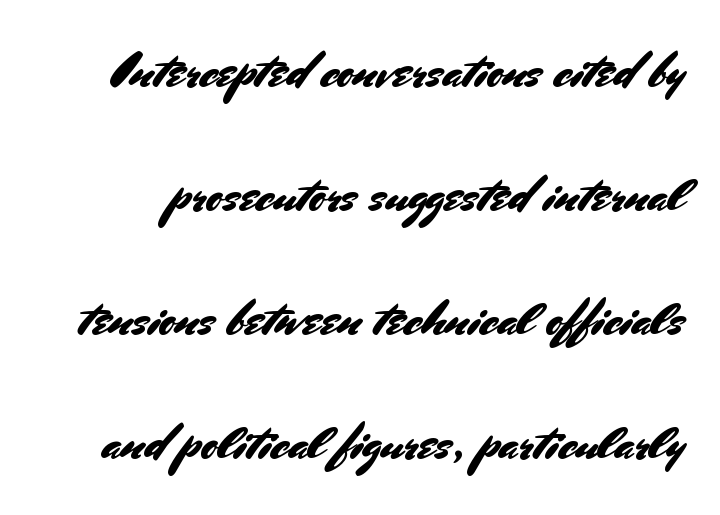
Words float on clear page, feet unadorned. These lines are rendered in a variable-pitch font. Nothing unusual about the tracking: characters are spaced as the font intends.
